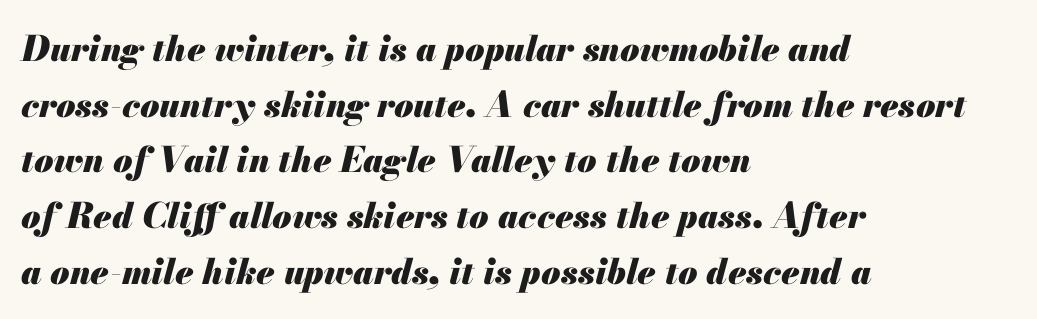
Q: Is the text bold? A: Yes.
Q: Is the text italic (slanted)? A: Yes, it leans right by about 13 degrees.
Q: Is the text underlined? A: No.
Q: How is the paragraph aligned? A: Left-aligned.
Q: Is the spacing between letters normal or unusually wide? A: Normal.
Q: Is the spacing between lines tight, normal or loose? A: Normal.
Q: Width (condensed, normal, or wide)? A: Normal.
Q: Stroke contrast? A: Medium.
Q: x-height? A: Small.
Q: Monospaced? A: No.
